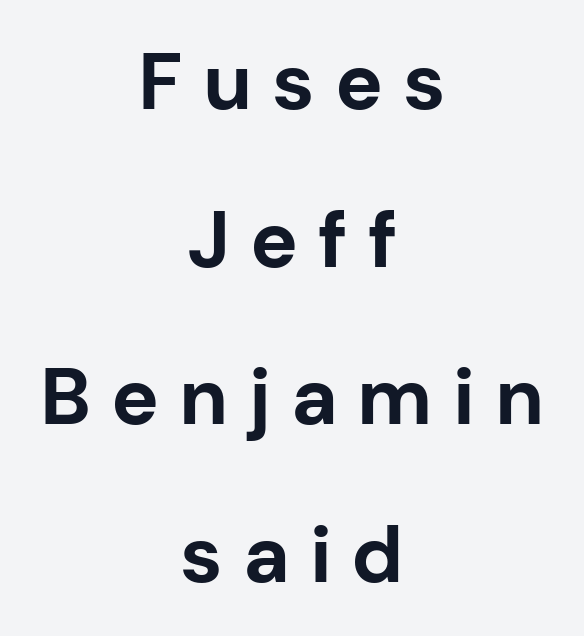
The image shows 80 px bold sans-serif type, upright; set centered, loose line spacing (1.97x), unusually wide letter spacing (+0.25 em), not underlined; low stroke contrast and a medium x-height.
